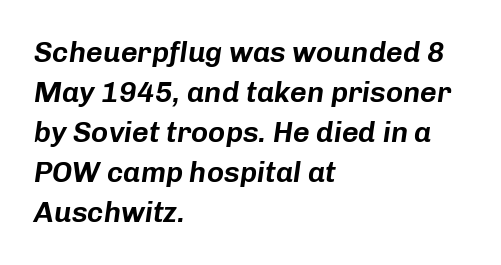
The image shows 29 px text type, italic (leaning right); set left-aligned, normal line spacing (1.38x), normal letter spacing, not underlined; low stroke contrast and a medium x-height.
